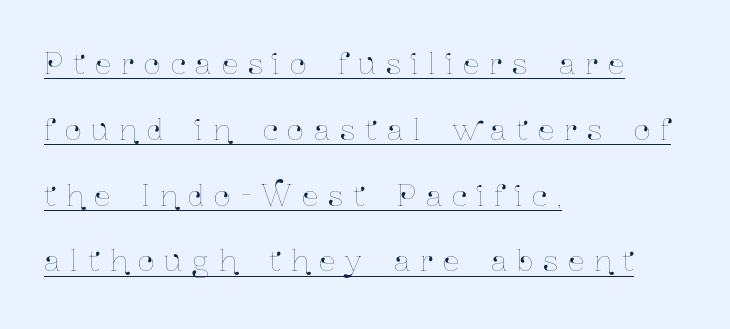
The image shows 29 px condensed type, upright; set left-aligned, loose line spacing (2.27x), unusually wide letter spacing (+0.35 em), underlined; low stroke contrast and a medium x-height.
